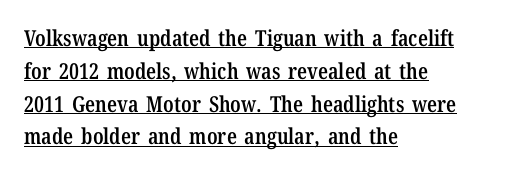
The image shows 22 px text type, upright; set left-aligned, normal line spacing (1.49x), normal letter spacing, underlined.
